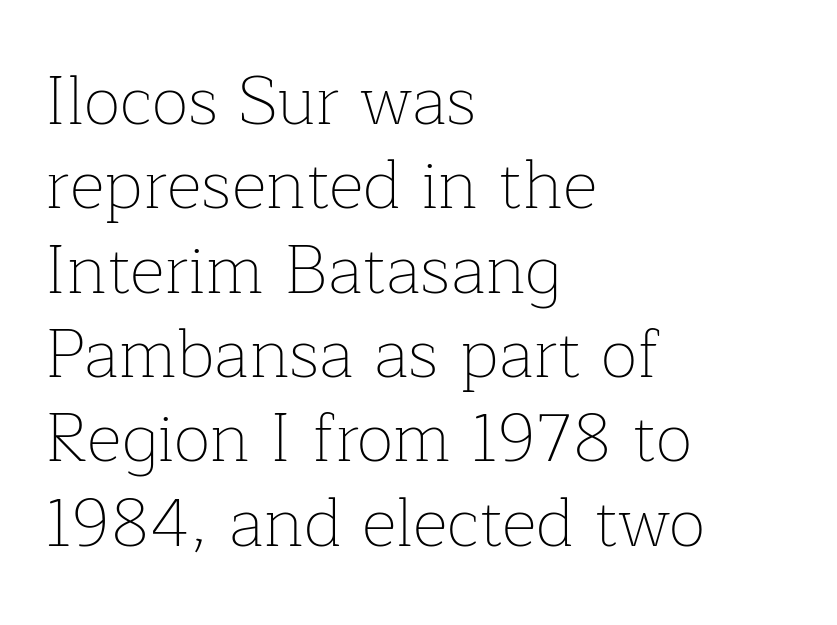
Q: Is the text bold? A: No.
Q: Is the text italic (slanted)? A: No, it is upright.
Q: Is the typeface a serif or a sans-serif typeface? A: Serif.
Q: Is the text underlined? A: No.
Q: How is the paragraph aligned? A: Left-aligned.
Q: Is the spacing between letters normal or unusually wide? A: Normal.
Q: Width (condensed, normal, or wide)? A: Normal.
Q: Stroke contrast? A: Low.
Q: x-height? A: Medium.
Q: Monospaced? A: No.
